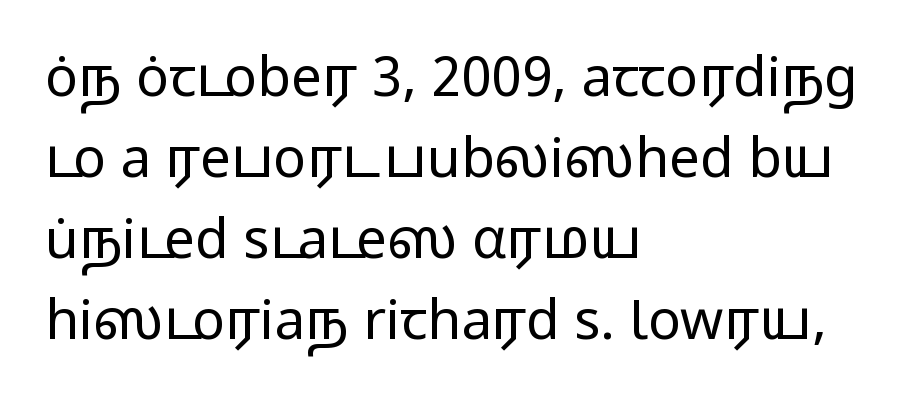
What's the leading like? Ordinary, nothing unusual. Leftover space on each line is placed entirely after the last word. No letter is thick-stroked: the sample isn't bold. Is this a fixed-width face? No — the glyphs have proportional, varying widths.
